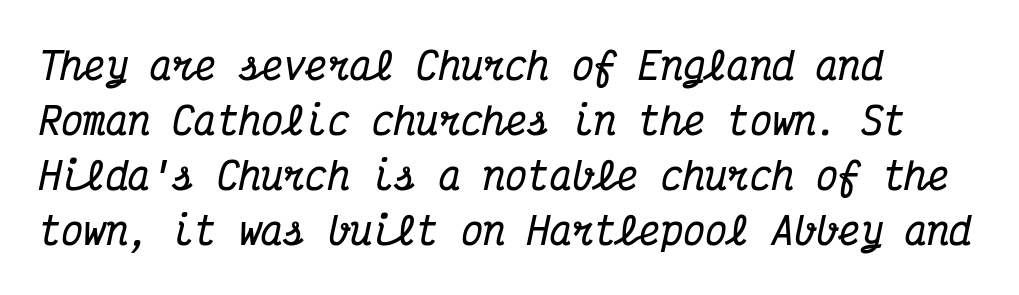
The image shows 37 px bold, condensed serif type, italic (leaning right), monospaced; set left-aligned, normal line spacing (1.49x), normal letter spacing, not underlined; medium stroke contrast and a medium x-height.
